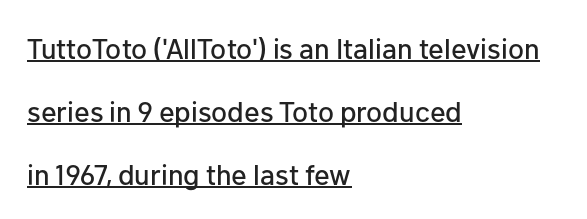
Q: Is the text italic (slanted)? A: No, it is upright.
Q: Is the typeface a serif or a sans-serif typeface? A: Sans-serif.
Q: Is the text underlined? A: Yes.
Q: How is the paragraph aligned? A: Left-aligned.
Q: Is the spacing between letters normal or unusually wide? A: Normal.
Q: Is the spacing between lines tight, normal or loose? A: Loose.
Q: Width (condensed, normal, or wide)? A: Normal.
Q: Stroke contrast? A: Low.
Q: x-height? A: Medium.
Q: Monospaced? A: No.
